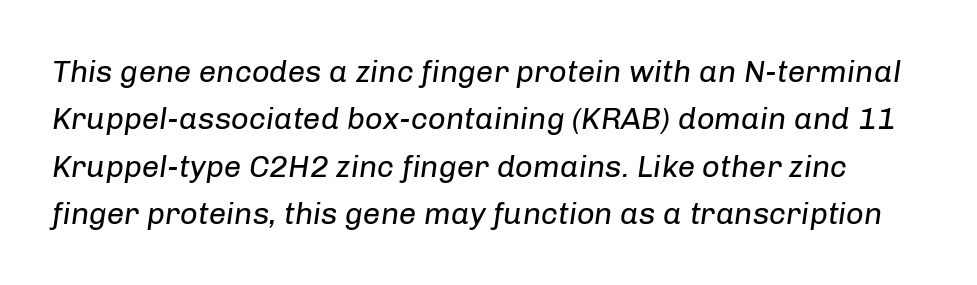
The face used here has a pronounced slope to its letters. The face used here is proportionally spaced, like ordinary book or web type. Reading down the column, the eye jumps a familiar distance to each next line. The passage shown is not bold in any degree. Inter-character spacing is left at the font's built-in metrics. Quick note: underline off.
